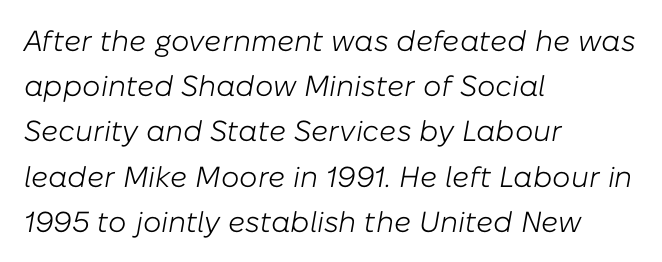
{"italic": "yes", "lean": "right", "slant_degrees": 10, "bold": "no", "weight": "light", "width": "normal", "stroke_contrast": "low", "x_height": "medium", "monospaced": "no", "underline": "no", "align": "left", "line_spacing": "normal", "line_spacing_ratio": 1.56, "letter_spacing": "normal", "letter_spacing_em": 0.0, "glyph_px": 29}
